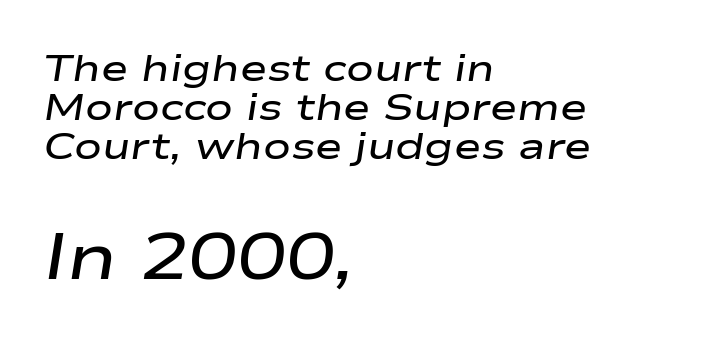
{"italic": "yes", "lean": "right", "slant_degrees": 9, "bold": "semi", "weight": "semibold", "width": "wide", "stroke_contrast": "low", "x_height": "medium", "monospaced": "no", "underline": "no", "align": "left", "line_spacing": "tight", "line_spacing_ratio": 1.06, "letter_spacing": "normal", "letter_spacing_em": 0.0, "larger_block": "second", "size_ratio": 1.76, "glyph_px": 65}
